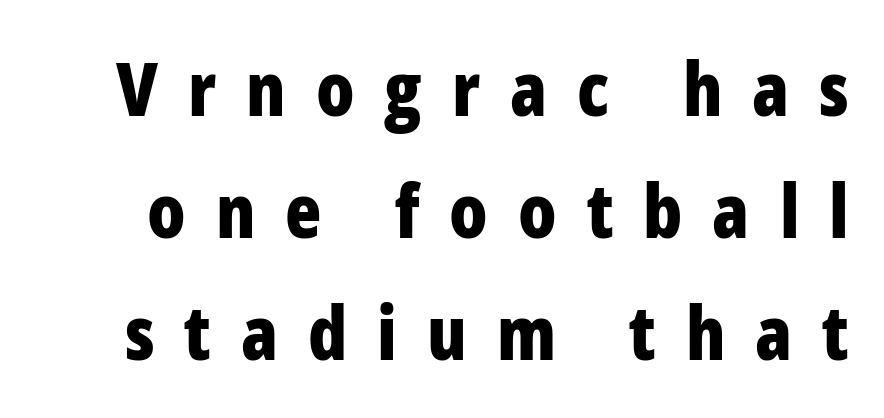
The image shows 75 px bold, condensed sans-serif type, upright; set normal line spacing (1.63x), unusually wide letter spacing (+0.4 em), not underlined; low stroke contrast and a medium x-height.
